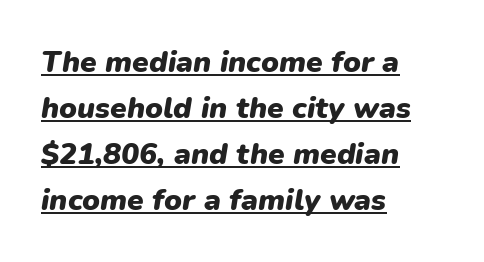
Each glyph is drawn with heavy, bold strokes. Beneath each row of characters lies a ruled line. The passage shown is typed in a proportional face where columns would drift. You could call the tracking neutral — neither tight nor loose.
